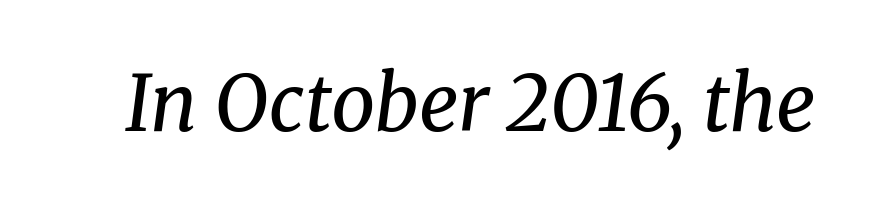
{"serif": "yes", "italic": "yes", "lean": "right", "slant_degrees": 8, "bold": "no", "weight": "regular", "width": "normal", "stroke_contrast": "medium", "x_height": "medium", "monospaced": "no", "underline": "no", "letter_spacing": "normal", "letter_spacing_em": 0.0, "glyph_px": 78}
